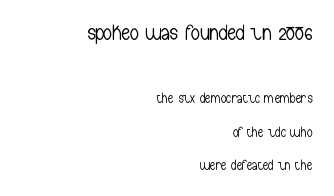
No extra tracking has been applied to these lines. This is not heavy type; no bold has been used. Typeset ragged left — the right edge is the straight one. Nope, not italic — everything's standing straight. Leading: increased.
